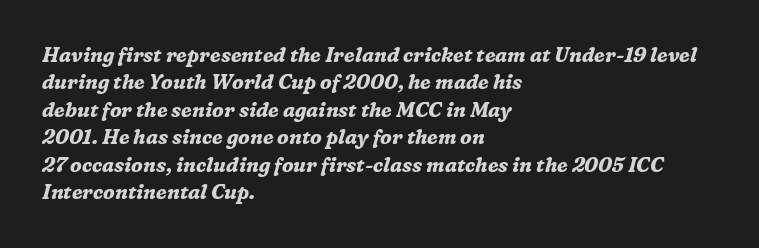
Words float on clear page, feet unadorned. The lines are quadded left. The typesetting leans heavy: a genuine bold. Quick note: interline space is typical. The rendering applies a slant to the glyphs. Here the glyphs are tracked normally, forming tight word shapes.
